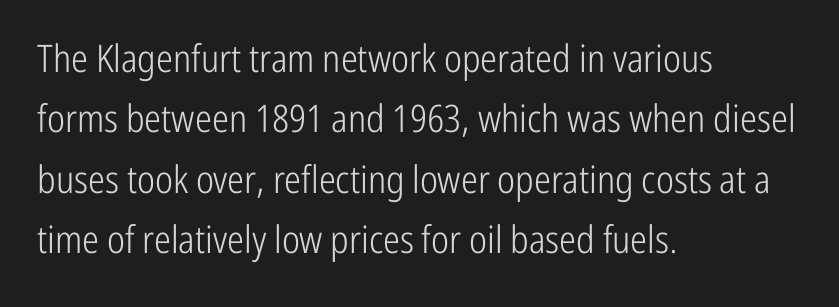
{"serif": "no", "italic": "no", "bold": "no", "weight": "light", "width": "condensed", "stroke_contrast": "low", "x_height": "medium", "monospaced": "no", "underline": "no", "align": "left", "line_spacing": "normal", "line_spacing_ratio": 1.59, "letter_spacing": "normal", "letter_spacing_em": 0.0, "glyph_px": 38}
